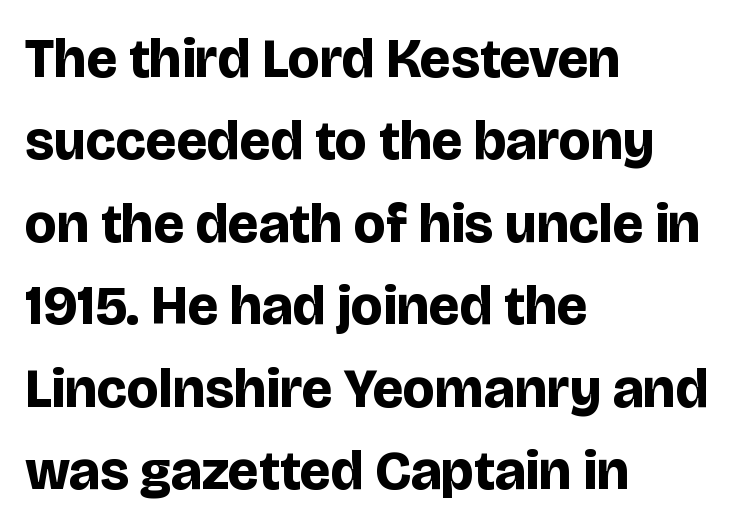
{"serif": "no", "italic": "no", "bold": "yes", "weight": "bold", "width": "normal", "stroke_contrast": "low", "x_height": "large", "monospaced": "no", "underline": "no", "align": "left", "line_spacing": "normal", "line_spacing_ratio": 1.5, "letter_spacing": "normal", "letter_spacing_em": 0.0, "glyph_px": 55}
